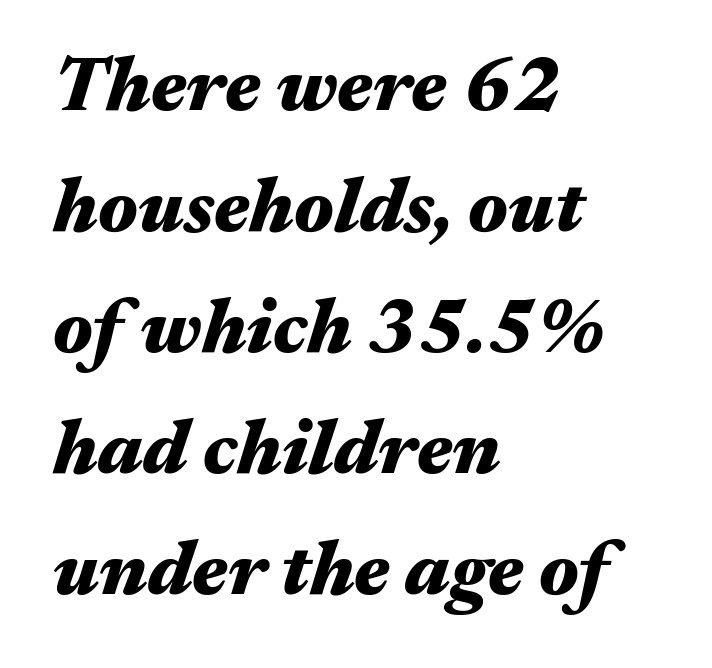
A typesetter would mark this as italic. The rendering uses natural spacing where letterforms have individual widths. Quick note: underline off. If you drew a ruler down the left edge, every line would touch it. The gaps between neighbouring characters are ordinary and unremarkable. Summary of weight: heavy, a full bold.
